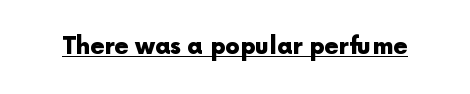
Heavy, bold letterforms. A rule runs beneath these lines of type. The type is set solid horizontally, with unmodified tracking. The lettering stays uniformly vertical, giving the passage a roman look.
